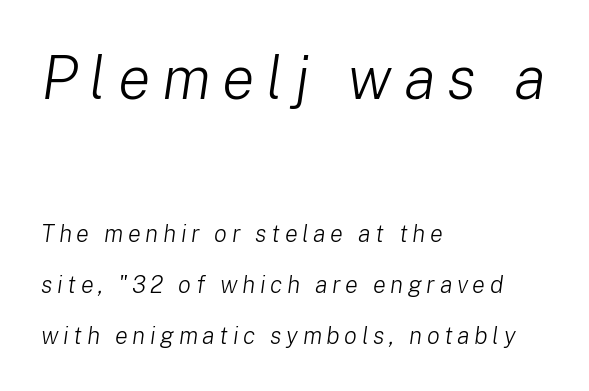
Loosely led — the rows are spread out. The rag falls on the right side of this text block. No chunkiness to these letters — they're not bold. A student would notice the top passage is typeset larger than what follows. A clean baseline with only descenders dipping below it.
